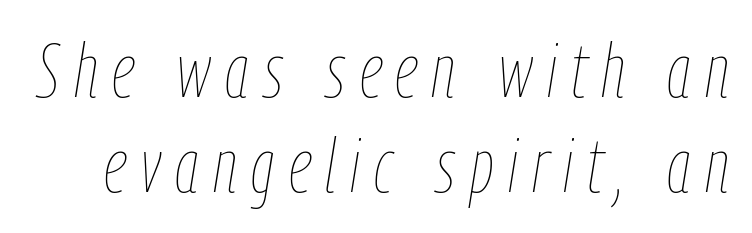
Q: Is the text bold? A: No.
Q: Is the text italic (slanted)? A: Yes, it leans right by about 9 degrees.
Q: Is the text underlined? A: No.
Q: Is the spacing between lines tight, normal or loose? A: Normal.
Q: Width (condensed, normal, or wide)? A: Condensed.
Q: Stroke contrast? A: Low.
Q: x-height? A: Medium.
Q: Monospaced? A: No.
